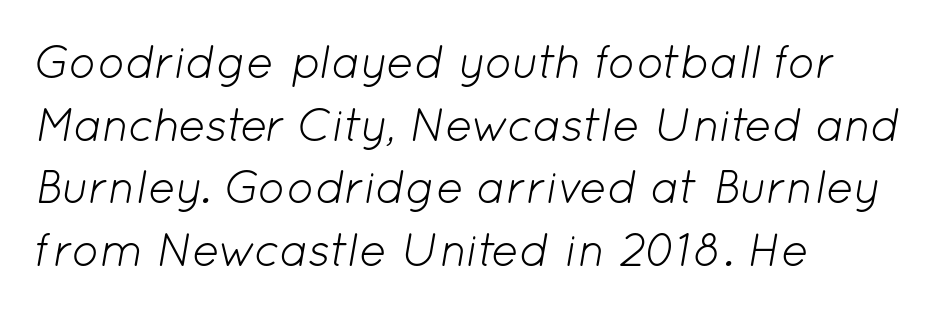
Caption: standard tracking, unaltered. Reading down the column, the eye jumps a familiar distance to each next line. The gap between lines stays unmarked. An italicized treatment has been applied to the whole sample.
